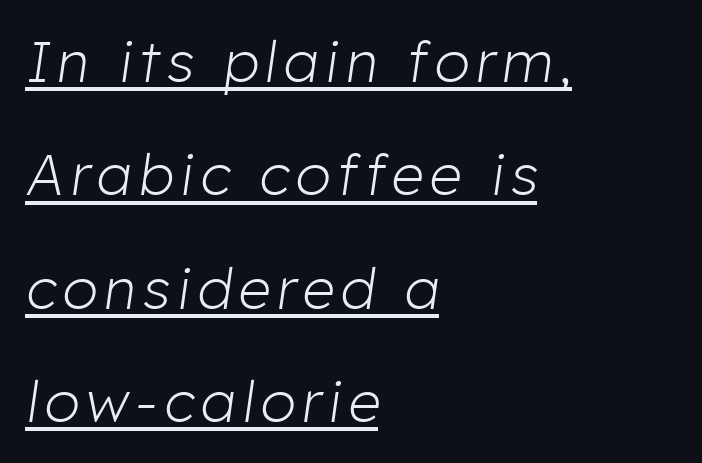
{"italic": "yes", "lean": "right", "slant_degrees": 8, "bold": "no", "weight": "light", "width": "normal", "stroke_contrast": "low", "x_height": "medium", "monospaced": "no", "underline": "yes", "align": "left", "line_spacing": "loose", "line_spacing_ratio": 1.99, "glyph_px": 57}
